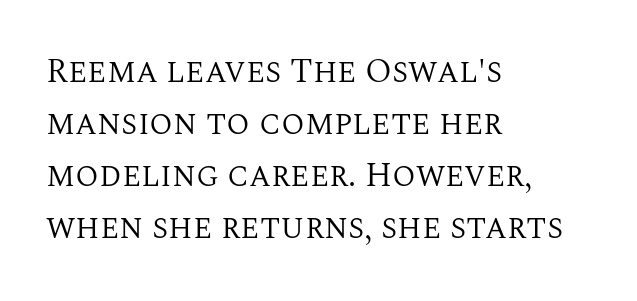
{"serif": "yes", "italic": "no", "bold": "no", "weight": "regular", "width": "normal", "stroke_contrast": "medium", "x_height": "large", "monospaced": "no", "underline": "no", "align": "left", "line_spacing": "normal", "line_spacing_ratio": 1.53, "letter_spacing": "normal", "letter_spacing_em": 0.0, "glyph_px": 34}
